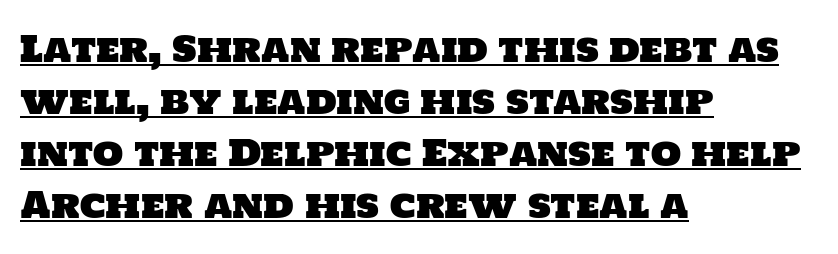
The image shows 35 px sans-serif type; set left-aligned, normal line spacing (1.49x), normal letter spacing, underlined; low stroke contrast and a large x-height.
